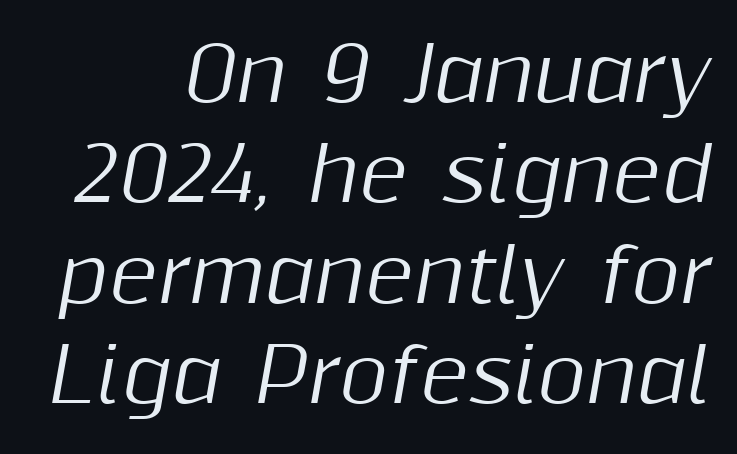
The image shows 75 px text type, italic (leaning right); set normal line spacing (1.34x), normal letter spacing, not underlined; medium stroke contrast and a medium x-height.
